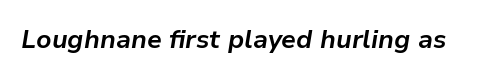
Emphasis-style slanted type is in use. The letterforms sit shoulder to shoulder at normal distance. The typesetting leans heavy: a genuine bold. Words float on clear page, feet unadorned.
